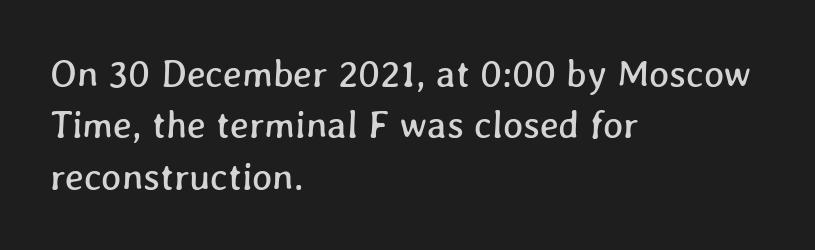
The image shows 38 px text type; set left-aligned, normal line spacing (1.35x), normal letter spacing, not underlined; low stroke contrast and a medium x-height.
